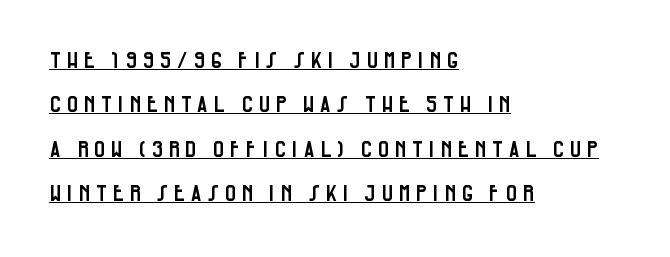
{"italic": "no", "underline": "yes", "align": "left", "line_spacing": "loose", "line_spacing_ratio": 2.02, "letter_spacing": "wide", "letter_spacing_em": 0.21, "glyph_px": 22}
